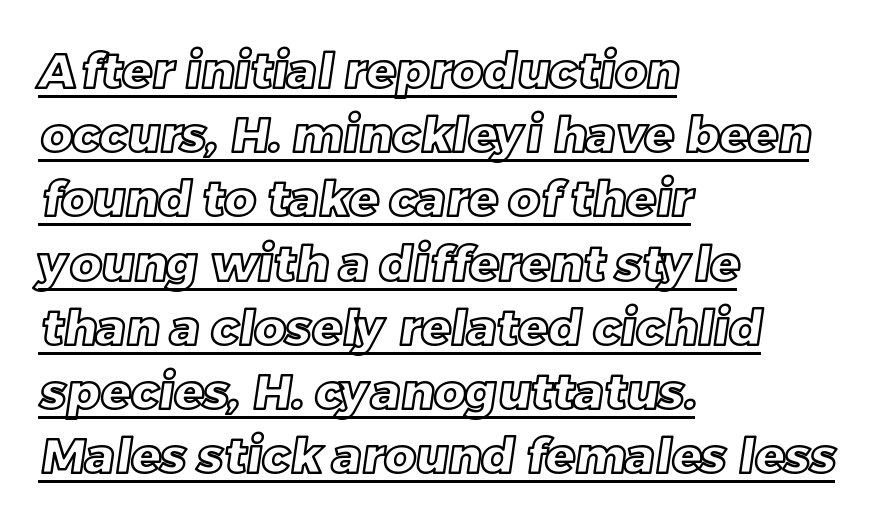
The rows are spaced the way most documents space them. Is there an underline? Yes — a line sits under the letters. Spacing between characters is what you'd get straight out of the box. Think of a printed novel: that variable character pitch is what you see here. Visually the block forms a straight wall on the left and a jagged coastline on the right.
